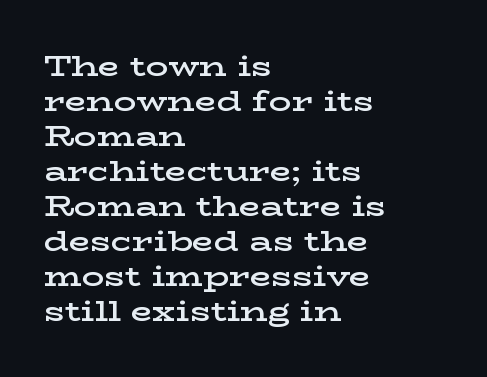
Q: Is the text bold? A: Semi-bold.
Q: Is the text italic (slanted)? A: No, it is upright.
Q: Is the typeface a serif or a sans-serif typeface? A: Serif.
Q: Is the text underlined? A: No.
Q: How is the paragraph aligned? A: Left-aligned.
Q: Is the spacing between letters normal or unusually wide? A: Normal.
Q: Is the spacing between lines tight, normal or loose? A: Normal.
Q: Width (condensed, normal, or wide)? A: Wide.
Q: Stroke contrast? A: Low.
Q: x-height? A: Medium.
Q: Monospaced? A: No.
